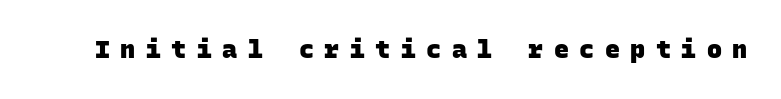
{"bold": "yes", "underline": "no", "letter_spacing": "wide", "letter_spacing_em": 0.42, "glyph_px": 25}
